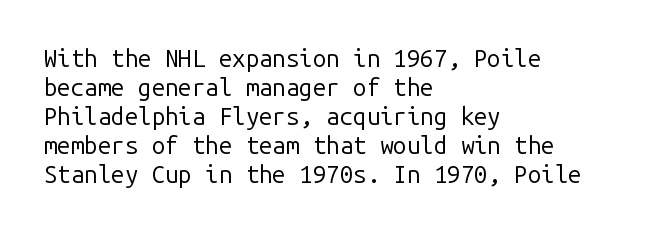
{"italic": "no", "bold": "no", "underline": "no", "align": "left", "line_spacing_ratio": 1.21, "letter_spacing": "normal", "letter_spacing_em": 0.0, "glyph_px": 24}
